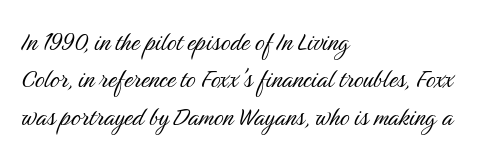
Q: Is the text bold? A: No.
Q: Is the text italic (slanted)? A: Yes.
Q: Is the typeface a serif or a sans-serif typeface? A: Sans-serif.
Q: Is the text underlined? A: No.
Q: How is the paragraph aligned? A: Left-aligned.
Q: Is the spacing between letters normal or unusually wide? A: Normal.
Q: Is the spacing between lines tight, normal or loose? A: Normal.
Q: Width (condensed, normal, or wide)? A: Condensed.
Q: Stroke contrast? A: Medium.
Q: x-height? A: Medium.
Q: Monospaced? A: No.
